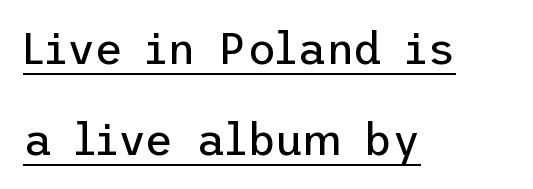
{"serif": "no", "italic": "no", "bold": "no", "weight": "regular", "width": "normal", "stroke_contrast": "low", "x_height": "medium", "underline": "yes", "align": "left", "line_spacing": "loose", "line_spacing_ratio": 2.07, "letter_spacing": "normal", "letter_spacing_em": 0.0, "glyph_px": 44}
